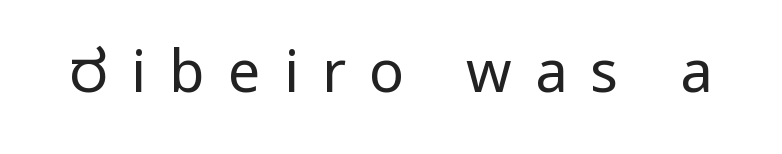
The type family on display is of the sans-serif kind. Posture: upright roman. No heavy texture on the line: the type isn't bold. These lines are rendered in a variable-pitch font. Unmarked baselines from the first word to the last. The letters are spread apart with noticeably loose tracking.
